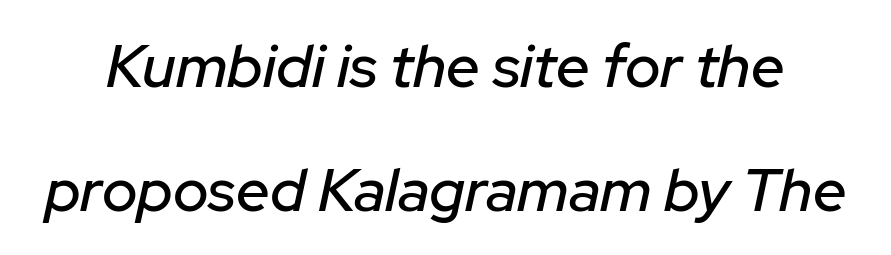
Q: Is the text italic (slanted)? A: Yes, it leans right by about 12 degrees.
Q: Is the text underlined? A: No.
Q: Is the spacing between letters normal or unusually wide? A: Normal.
Q: Is the spacing between lines tight, normal or loose? A: Loose.
Q: Width (condensed, normal, or wide)? A: Normal.
Q: Stroke contrast? A: Low.
Q: x-height? A: Medium.
Q: Monospaced? A: No.
